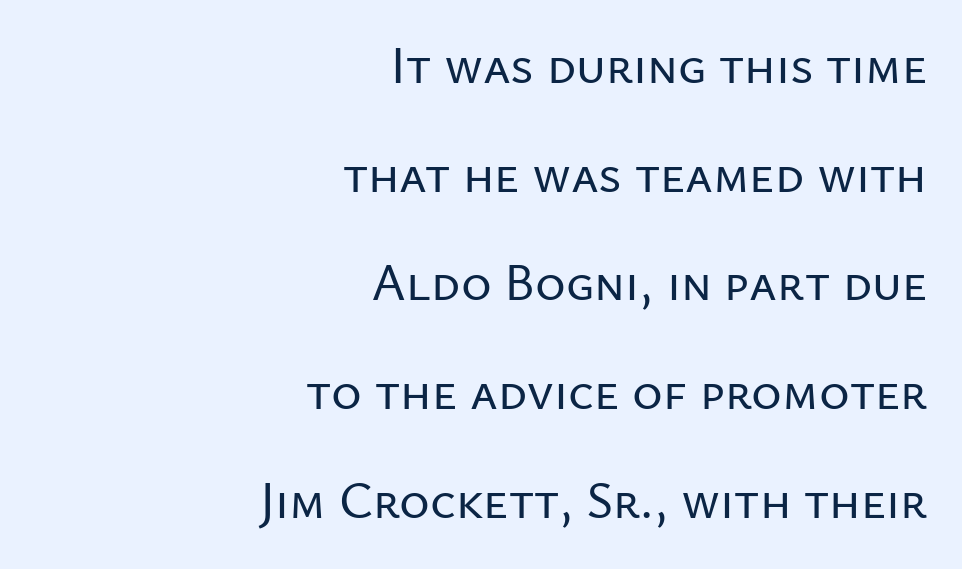
The image shows 52 px sans-serif type, upright; set right-aligned, loose line spacing (2.09x), normal letter spacing, not underlined; low stroke contrast and a medium x-height.
